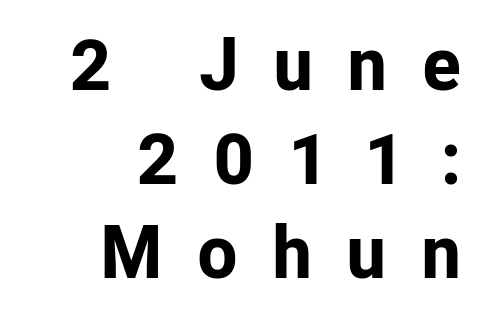
Q: Is the text bold? A: Yes.
Q: Is the text italic (slanted)? A: No, it is upright.
Q: Is the typeface a serif or a sans-serif typeface? A: Sans-serif.
Q: Is the text underlined? A: No.
Q: How is the paragraph aligned? A: Right-aligned.
Q: Is the spacing between letters normal or unusually wide? A: Unusually wide.
Q: Is the spacing between lines tight, normal or loose? A: Normal.
Q: Width (condensed, normal, or wide)? A: Normal.
Q: Stroke contrast? A: Low.
Q: x-height? A: Medium.
Q: Monospaced? A: No.
